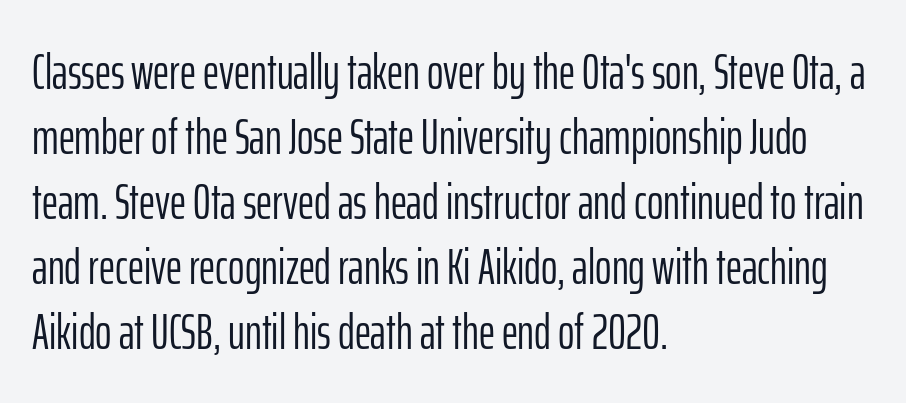
Italic: no, the glyphs are upright roman. The rendering uses natural spacing where letterforms have individual widths. Underline: absent. A quiet, ordinary-to-light weight characterises the typeface.
